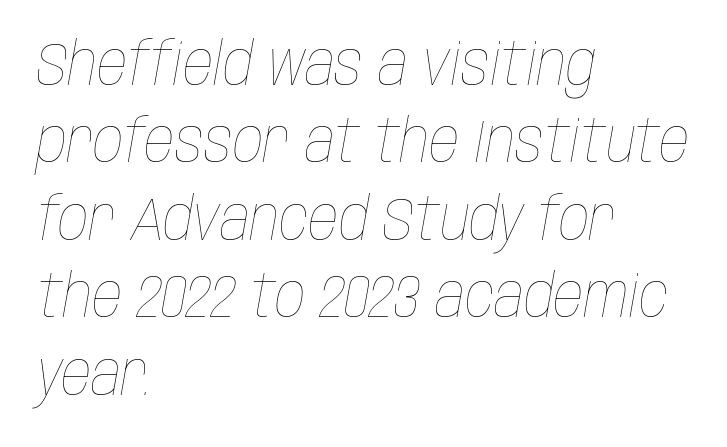
{"italic": "yes", "lean": "right", "slant_degrees": 10, "bold": "no", "weight": "thin", "width": "condensed", "stroke_contrast": "low", "x_height": "large", "monospaced": "no", "underline": "no", "align": "left", "line_spacing": "normal", "line_spacing_ratio": 1.29, "letter_spacing": "normal", "letter_spacing_em": 0.0, "glyph_px": 60}
